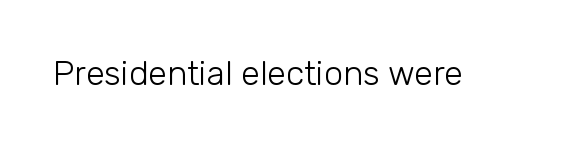
Q: Is the text bold? A: No.
Q: Is the text italic (slanted)? A: No, it is upright.
Q: Is the typeface a serif or a sans-serif typeface? A: Sans-serif.
Q: Is the text underlined? A: No.
Q: Is the spacing between letters normal or unusually wide? A: Normal.
Q: Width (condensed, normal, or wide)? A: Normal.
Q: Stroke contrast? A: Low.
Q: x-height? A: Medium.
Q: Monospaced? A: No.
